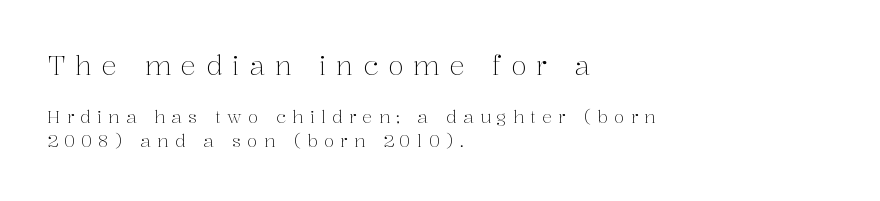
The image shows 26 px text type, upright; set left-aligned, normal line spacing (1.43x), unusually wide letter spacing (+0.37 em), not underlined; the first (top) block is 1.53x larger.
